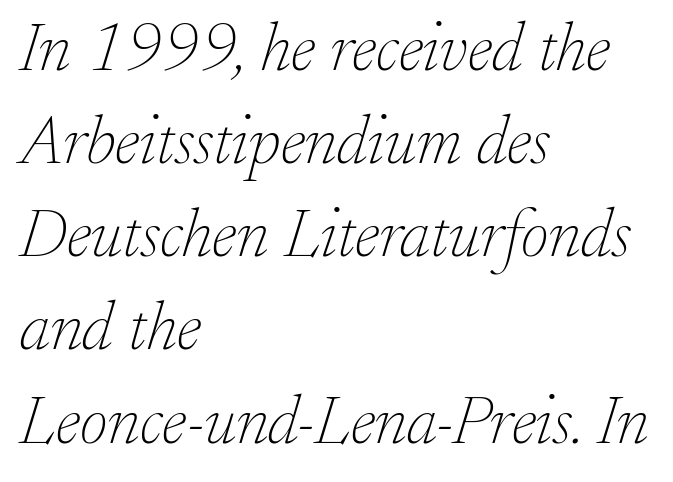
Short note: letters normally spaced. The passage shown leans; its letterforms are oblique. The weight tops out at a normal text grade. What kind of face is this? One with serifs.
